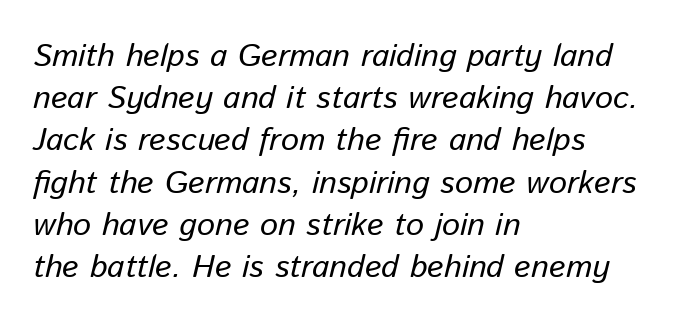
Q: Is the text bold? A: No.
Q: Is the text italic (slanted)? A: Yes, it leans right by about 13 degrees.
Q: Is the text underlined? A: No.
Q: How is the paragraph aligned? A: Left-aligned.
Q: Is the spacing between letters normal or unusually wide? A: Normal.
Q: Is the spacing between lines tight, normal or loose? A: Normal.
Q: Width (condensed, normal, or wide)? A: Normal.
Q: Stroke contrast? A: Low.
Q: x-height? A: Medium.
Q: Monospaced? A: No.
